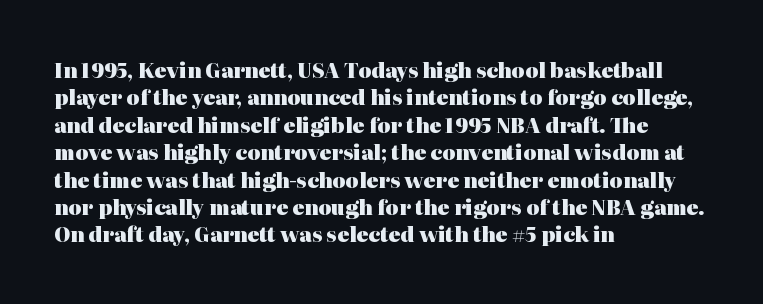
Here the glyphs are tracked normally, forming tight word shapes. The lettering stays uniformly vertical, giving the passage a roman look. The strokes are fattened all the way to bold. This sample keeps an unexceptional amount of space between lines. Underline: absent.
